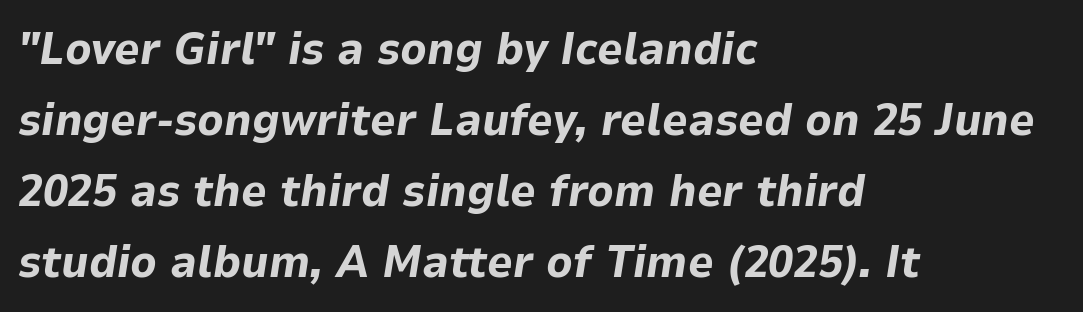
It's the slanting kind of type. The rendering uses natural spacing where letterforms have individual widths. The letterforms sit shoulder to shoulder at normal distance. The rendering uses a bold face; every stroke is thick and dark. Nobody drew a line under any word here.
